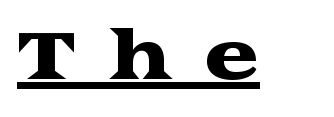
Q: Is the text italic (slanted)? A: No, it is upright.
Q: Is the typeface a serif or a sans-serif typeface? A: Serif.
Q: Is the text underlined? A: Yes.
Q: Is the spacing between letters normal or unusually wide? A: Unusually wide.
Q: Width (condensed, normal, or wide)? A: Wide.
Q: Stroke contrast? A: Medium.
Q: x-height? A: Medium.
Q: Monospaced? A: No.
